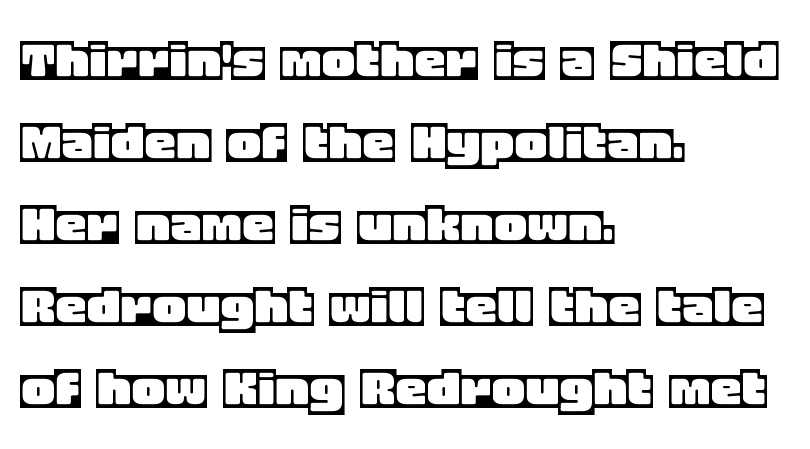
Q: Is the text italic (slanted)? A: No, it is upright.
Q: Is the text underlined? A: No.
Q: How is the paragraph aligned? A: Left-aligned.
Q: Is the spacing between letters normal or unusually wide? A: Normal.
Q: Is the spacing between lines tight, normal or loose? A: Normal.
Q: Width (condensed, normal, or wide)? A: Normal.
Q: x-height? A: Large.
Q: Monospaced? A: No.
